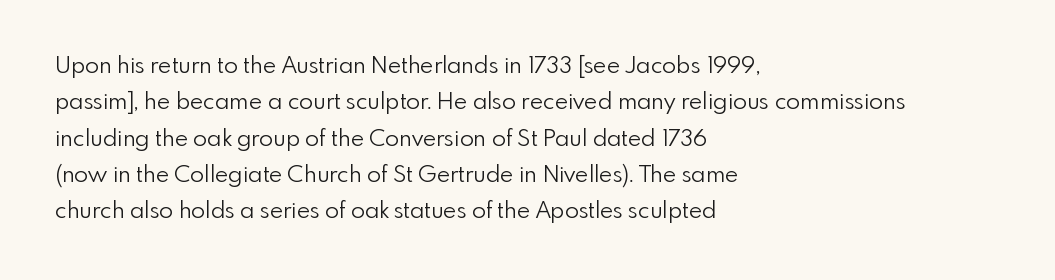
The image shows 23 px text type, upright; set left-aligned, normal line spacing (1.58x), normal letter spacing, not underlined.
